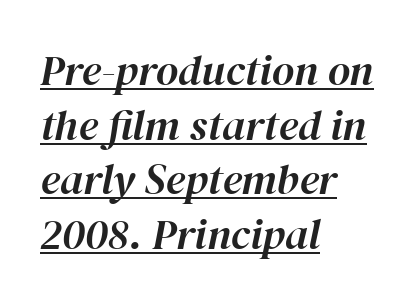
A baseline rule has been typeset under these characters. It's the slanting kind of type. What stands out about the letter spacing? Nothing — it is the standard amount. Reading down the block, your eye returns to a fixed left position each line. Spacing verdict: proportional, widths tailored to each character.
